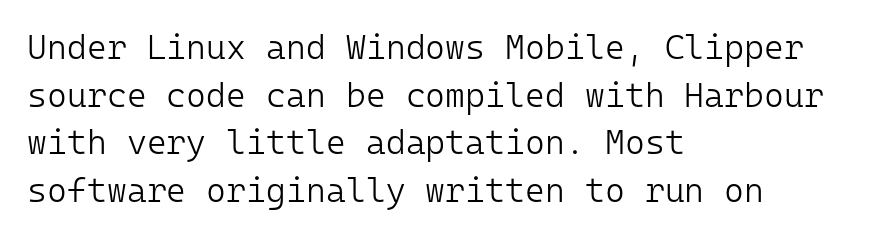
Q: Is the text bold? A: No.
Q: Is the text italic (slanted)? A: No, it is upright.
Q: Is the typeface a serif or a sans-serif typeface? A: Sans-serif.
Q: Is the text underlined? A: No.
Q: How is the paragraph aligned? A: Left-aligned.
Q: Is the spacing between letters normal or unusually wide? A: Normal.
Q: Is the spacing between lines tight, normal or loose? A: Normal.
Q: Width (condensed, normal, or wide)? A: Normal.
Q: Stroke contrast? A: Low.
Q: x-height? A: Medium.
Q: Monospaced? A: Yes.
